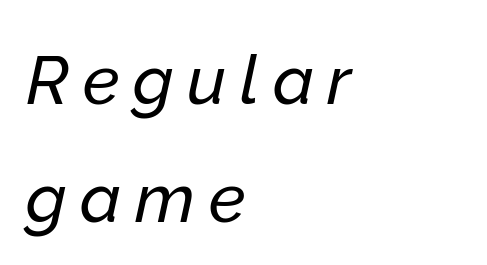
The image shows 68 px text type, italic (leaning right); set left-aligned, line spacing 1.73x, unusually wide letter spacing (+0.2 em), not underlined; low stroke contrast and a medium x-height.
